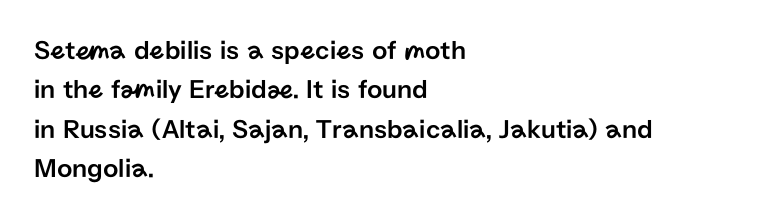
Rule under the text: the space is simply empty. The passage is arranged the way most books set body copy — flush left. This is the regular roman posture of the typeface. Default kerning and tracking; the words read as compact shapes.
